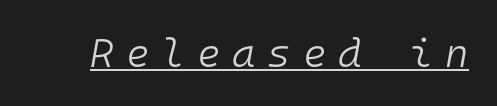
Q: Is the text bold? A: No.
Q: Is the text italic (slanted)? A: Yes, it leans right by about 10 degrees.
Q: Is the text underlined? A: Yes.
Q: Is the spacing between letters normal or unusually wide? A: Unusually wide.
Q: Width (condensed, normal, or wide)? A: Normal.
Q: Stroke contrast? A: Low.
Q: x-height? A: Medium.
Q: Monospaced? A: Yes.
